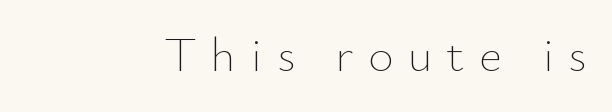
The image shows 49 px thin type, upright; set unusually wide letter spacing (+0.29 em), not underlined; low stroke contrast and a small x-height.
